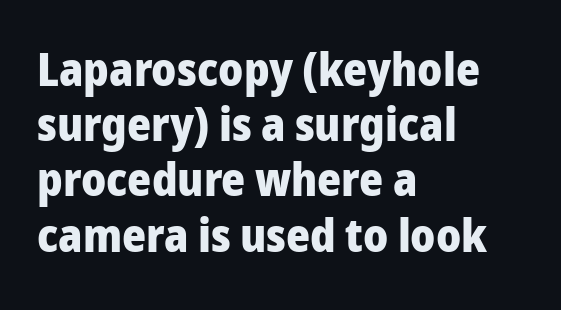
{"serif": "no", "italic": "no", "bold": "yes", "weight": "heavy", "width": "normal", "stroke_contrast": "low", "x_height": "medium", "monospaced": "no", "underline": "no", "align": "left", "line_spacing_ratio": 1.2, "letter_spacing": "normal", "letter_spacing_em": 0.0, "glyph_px": 46}
